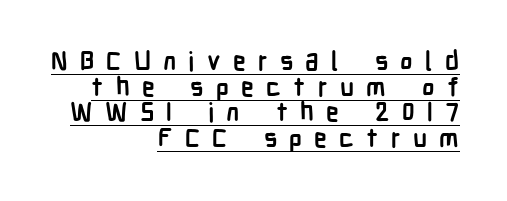
The image shows 26 px bold type, upright; set right-aligned, tight line spacing (0.99x), unusually wide letter spacing (+0.47 em), underlined.
